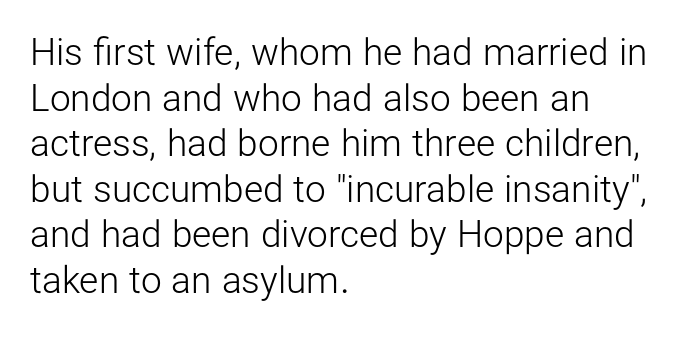
To sum up the face: it is a sans, with no serifs. A typesetter would call this proportional, since set widths differ per character. Caption: standard tracking, unaltered. Does the copy run flush right? No — it runs flush left.
